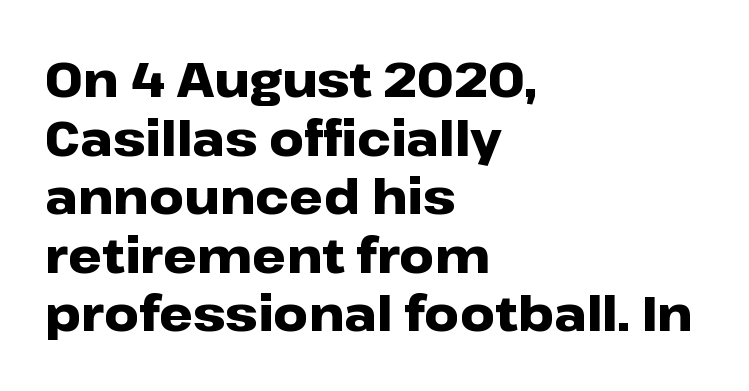
{"serif": "no", "italic": "no", "bold": "yes", "weight": "heavy", "width": "wide", "stroke_contrast": "low", "x_height": "medium", "monospaced": "no", "underline": "no", "align": "left", "line_spacing_ratio": 1.22, "letter_spacing": "normal", "letter_spacing_em": 0.0, "glyph_px": 48}
